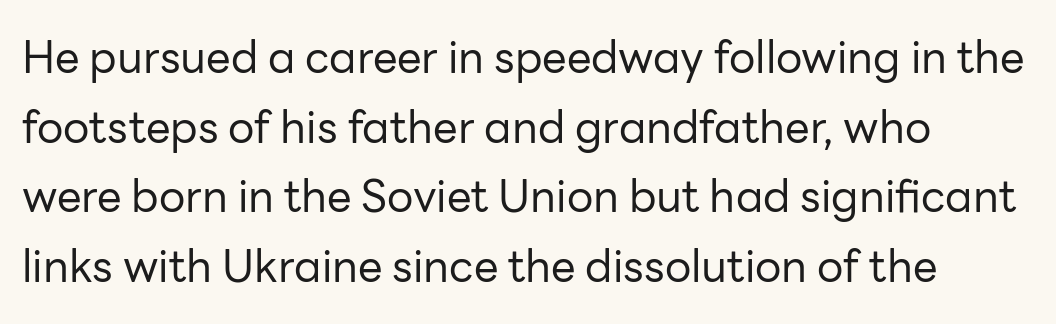
Q: Is the text bold? A: No.
Q: Is the text italic (slanted)? A: No, it is upright.
Q: Is the typeface a serif or a sans-serif typeface? A: Sans-serif.
Q: Is the text underlined? A: No.
Q: How is the paragraph aligned? A: Left-aligned.
Q: Is the spacing between letters normal or unusually wide? A: Normal.
Q: Is the spacing between lines tight, normal or loose? A: Normal.
Q: Width (condensed, normal, or wide)? A: Normal.
Q: Stroke contrast? A: Low.
Q: x-height? A: Medium.
Q: Monospaced? A: No.
